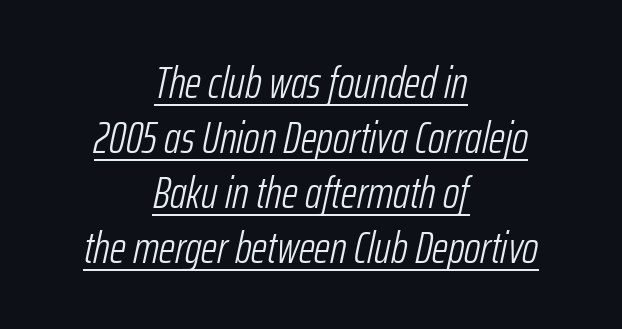
Horizontal alignment here is central, giving a formal, balanced look. Ink coverage per letter is moderate at most. The rendering uses natural spacing where letterforms have individual widths. The typesetter has applied underlining to the passage shown. Does the lettering tilt? It does — this is italic. Inter-character spacing is left at the font's built-in metrics.
